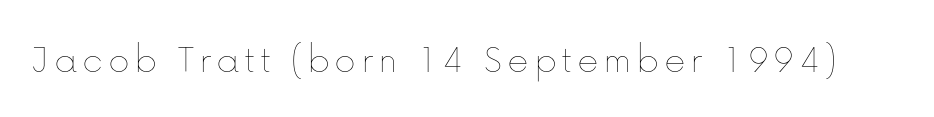
The image shows 41 px thin type, upright; set not underlined; low stroke contrast and a medium x-height.
